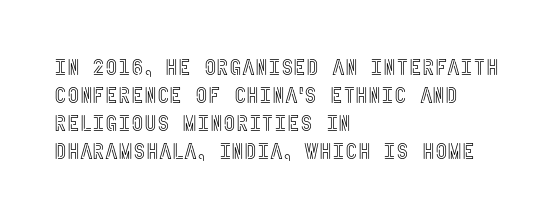
In terms of leading, this rendering sits right in the middle. Do the letters lean? They stand straight. These lines stack with their left ends in a neat column. The zone under the glyphs is completely vacant. The letters sit at their default tracking, neither squeezed nor spread.
